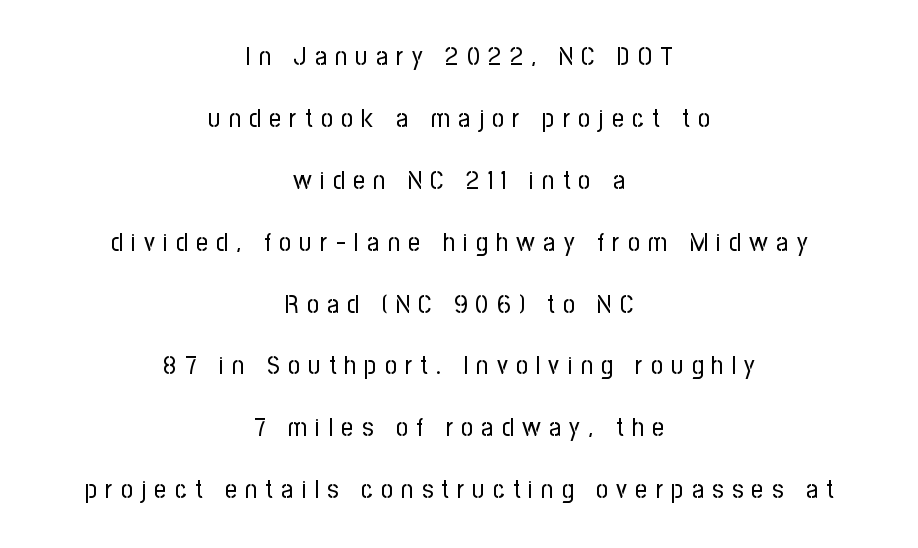
Q: Is the text bold? A: No.
Q: Is the text italic (slanted)? A: No, it is upright.
Q: Is the text underlined? A: No.
Q: How is the paragraph aligned? A: Centered.
Q: Is the spacing between letters normal or unusually wide? A: Unusually wide.
Q: Is the spacing between lines tight, normal or loose? A: Loose.
